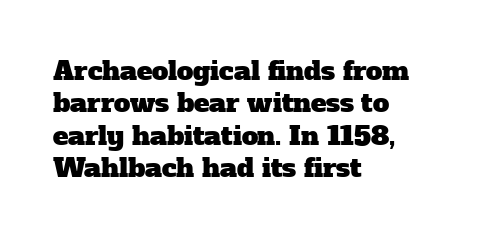
Tracking here is standard; glyphs follow each other at the usual distance. Check the space under the baseline: it is left empty. The lines in this sample share a left origin and differ only in where they stop. Horizontal bands of white between lines are of average thickness.
